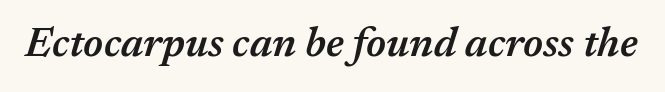
{"italic": "yes", "lean": "right", "slant_degrees": 17, "bold": "semi", "weight": "semibold", "width": "normal", "stroke_contrast": "medium", "x_height": "medium", "monospaced": "no", "underline": "no", "letter_spacing": "normal", "letter_spacing_em": 0.0, "glyph_px": 41}
